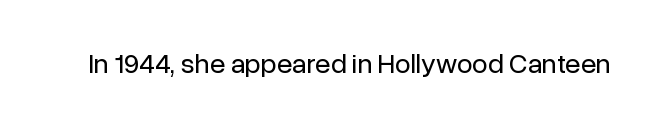
The image shows 28 px regular-weight sans-serif type, upright; set normal letter spacing, not underlined; low stroke contrast and a medium x-height.
